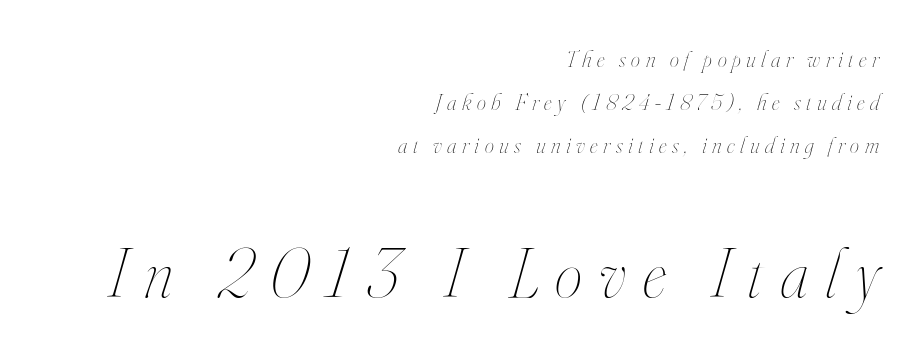
Q: Is the text bold? A: No.
Q: Is the text italic (slanted)? A: Yes, it leans right by about 16 degrees.
Q: Is the text underlined? A: No.
Q: How is the paragraph aligned? A: Right-aligned.
Q: Is the spacing between letters normal or unusually wide? A: Unusually wide.
Q: Which block of text is set in a larger size, the first (top) or the second (bottom)? A: The second (bottom) one.
Q: Width (condensed, normal, or wide)? A: Condensed.
Q: Stroke contrast? A: High.
Q: x-height? A: Small.
Q: Monospaced? A: No.
